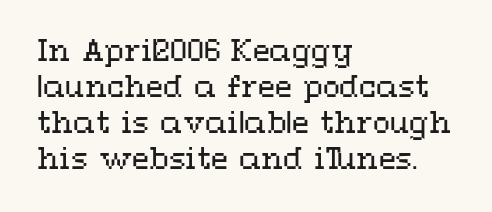
The image shows 28 px regular-weight, wide type, upright; set left-aligned, normal line spacing (1.29x), normal letter spacing, not underlined; medium stroke contrast and a medium x-height.
